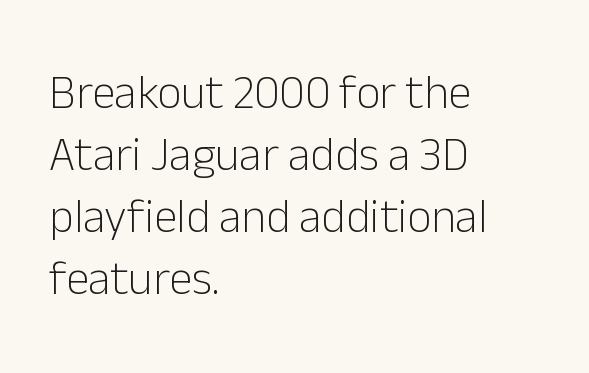
The rag falls on the right side of this text block. What stands out about the letter spacing? Nothing — it is the standard amount. This rendering features lettering with no underline. Does the lettering tilt? It doesn't — this is upright. One glance says typical: line gaps are just what's usual. Examine the stroke ends and you'll find no serifs.
